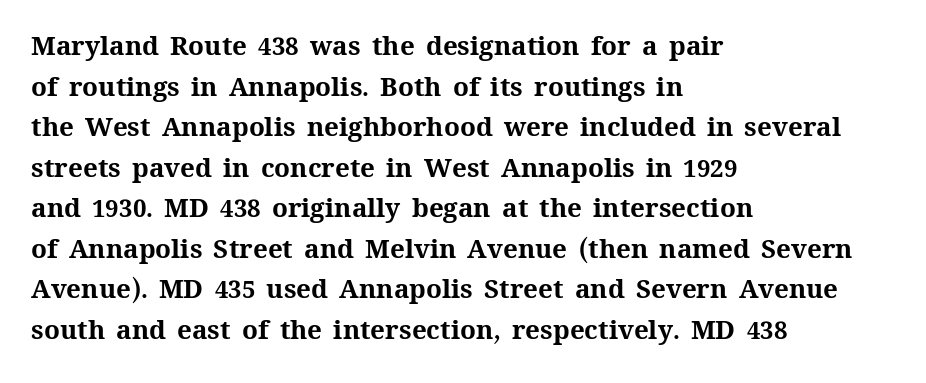
Q: Is the text bold? A: Yes.
Q: Is the text italic (slanted)? A: No, it is upright.
Q: Is the text underlined? A: No.
Q: How is the paragraph aligned? A: Left-aligned.
Q: Is the spacing between letters normal or unusually wide? A: Normal.
Q: Is the spacing between lines tight, normal or loose? A: Normal.
